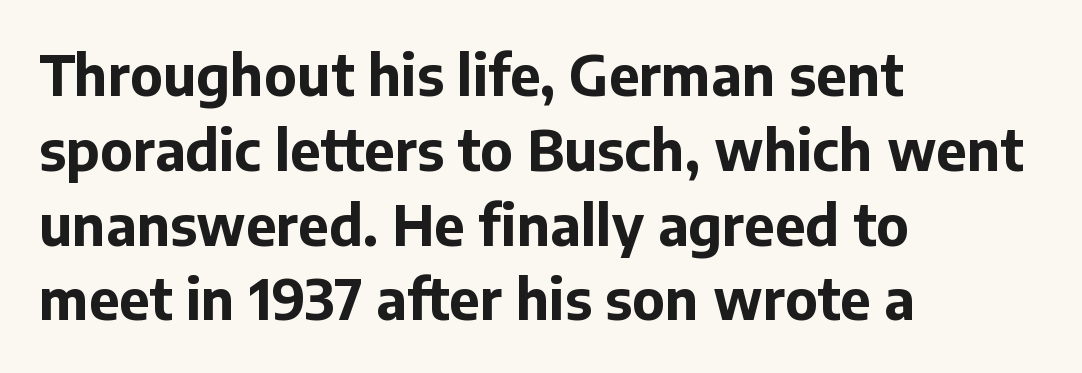
{"serif": "no", "italic": "no", "bold": "yes", "weight": "bold", "width": "normal", "stroke_contrast": "low", "x_height": "medium", "monospaced": "no", "underline": "no", "align": "left", "line_spacing": "normal", "line_spacing_ratio": 1.36, "letter_spacing": "normal", "letter_spacing_em": 0.0, "glyph_px": 55}
